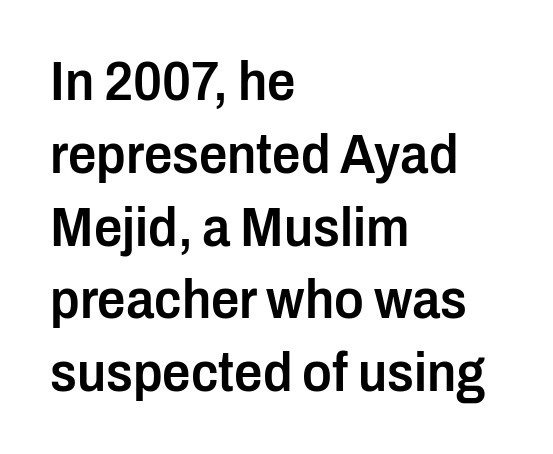
The image shows 56 px semibold, condensed sans-serif type, upright; set left-aligned, normal line spacing (1.3x), normal letter spacing, not underlined; low stroke contrast and a medium x-height.
